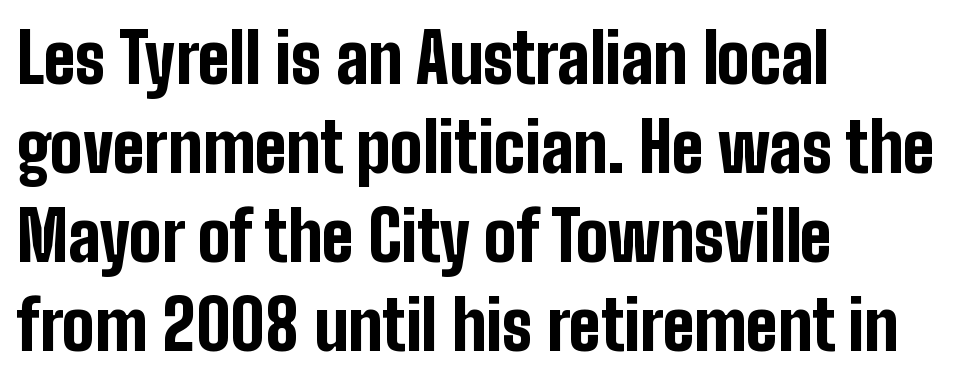
{"serif": "no", "italic": "no", "bold": "yes", "weight": "bold", "width": "condensed", "stroke_contrast": "low", "x_height": "medium", "monospaced": "no", "underline": "no", "align": "left", "line_spacing": "normal", "line_spacing_ratio": 1.31, "letter_spacing": "normal", "letter_spacing_em": 0.0, "glyph_px": 68}
